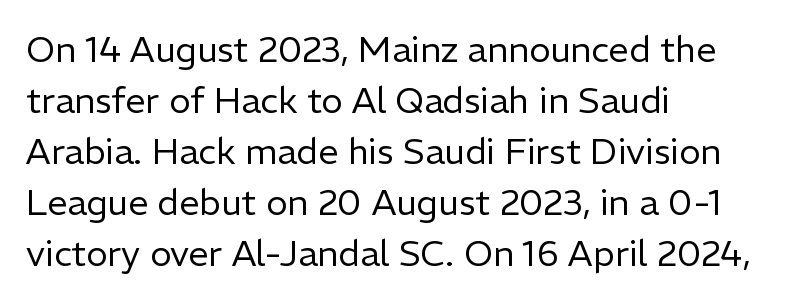
{"serif": "no", "italic": "no", "bold": "no", "weight": "regular", "width": "normal", "stroke_contrast": "low", "x_height": "medium", "monospaced": "no", "underline": "no", "align": "left", "line_spacing": "normal", "line_spacing_ratio": 1.42, "letter_spacing": "normal", "letter_spacing_em": 0.0, "glyph_px": 36}
